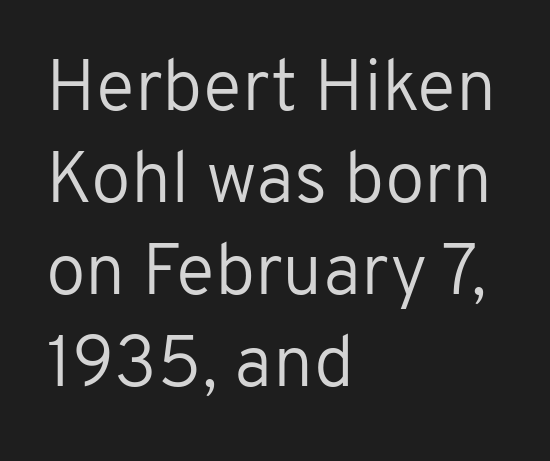
The typesetting does not lean heavy: it is not bold. Normally led — the rows are evenly, conventionally spaced. You could not count columns in this text — the font is proportionally spaced. Letter spacing: default. All the whitespace from short lines collects on the right. The face used here is a sans, in the tradition of grotesques and geometrics.
